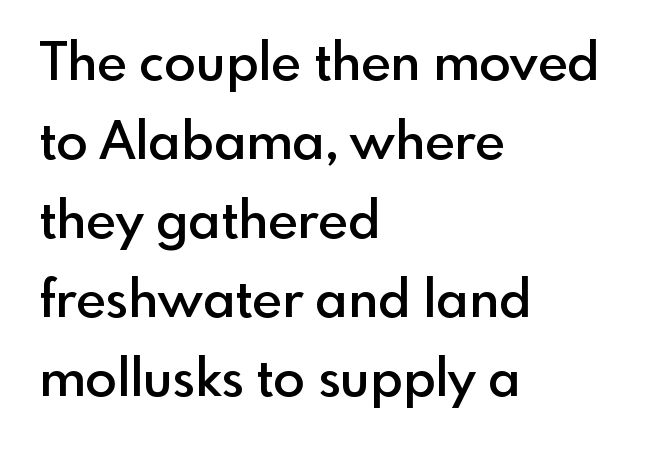
Upright lettering throughout. The designer went with a sans here, leaving each stem footless. Clear beneath every line of the passage. Weight check: semibold — heavier than regular, not quite bold.
